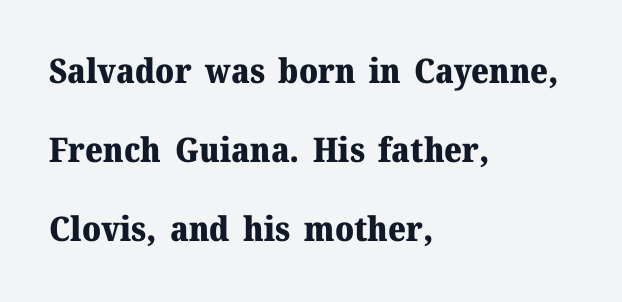
Q: Is the text bold? A: Yes.
Q: Is the text italic (slanted)? A: No, it is upright.
Q: Is the typeface a serif or a sans-serif typeface? A: Serif.
Q: Is the text underlined? A: No.
Q: How is the paragraph aligned? A: Left-aligned.
Q: Is the spacing between letters normal or unusually wide? A: Normal.
Q: Is the spacing between lines tight, normal or loose? A: Loose.
Q: Width (condensed, normal, or wide)? A: Normal.
Q: Stroke contrast? A: Medium.
Q: x-height? A: Medium.
Q: Monospaced? A: No.
